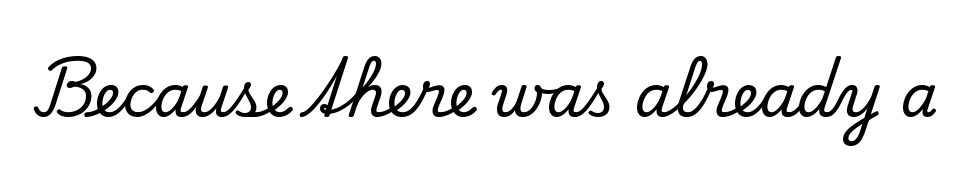
A typesetter would call this proportional, since set widths differ per character. A clean baseline with only descenders dipping below it. This sample uses plain, unmodified letter spacing. Unlike a clean sans, this face finishes its strokes with serifs.
